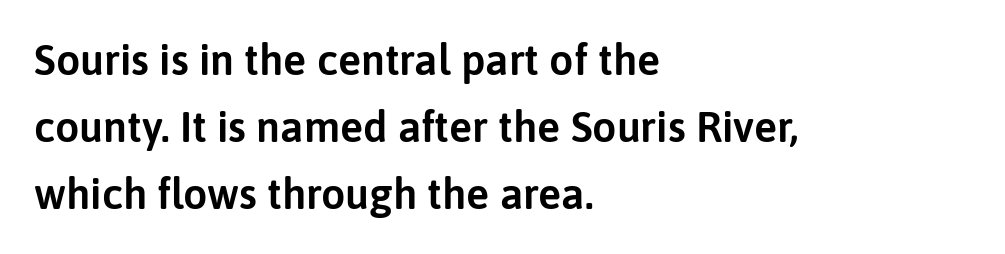
Q: Is the text italic (slanted)? A: No, it is upright.
Q: Is the typeface a serif or a sans-serif typeface? A: Sans-serif.
Q: Is the text underlined? A: No.
Q: How is the paragraph aligned? A: Left-aligned.
Q: Is the spacing between letters normal or unusually wide? A: Normal.
Q: Is the spacing between lines tight, normal or loose? A: Normal.
Q: Width (condensed, normal, or wide)? A: Normal.
Q: Stroke contrast? A: Low.
Q: x-height? A: Medium.
Q: Monospaced? A: No.
